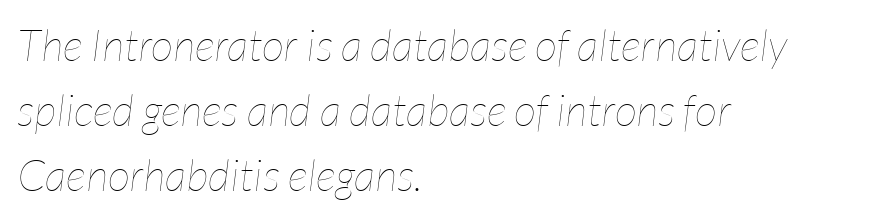
The image shows 44 px thin, condensed type, italic (leaning right); set left-aligned, normal line spacing (1.48x), normal letter spacing, not underlined; low stroke contrast and a medium x-height.
